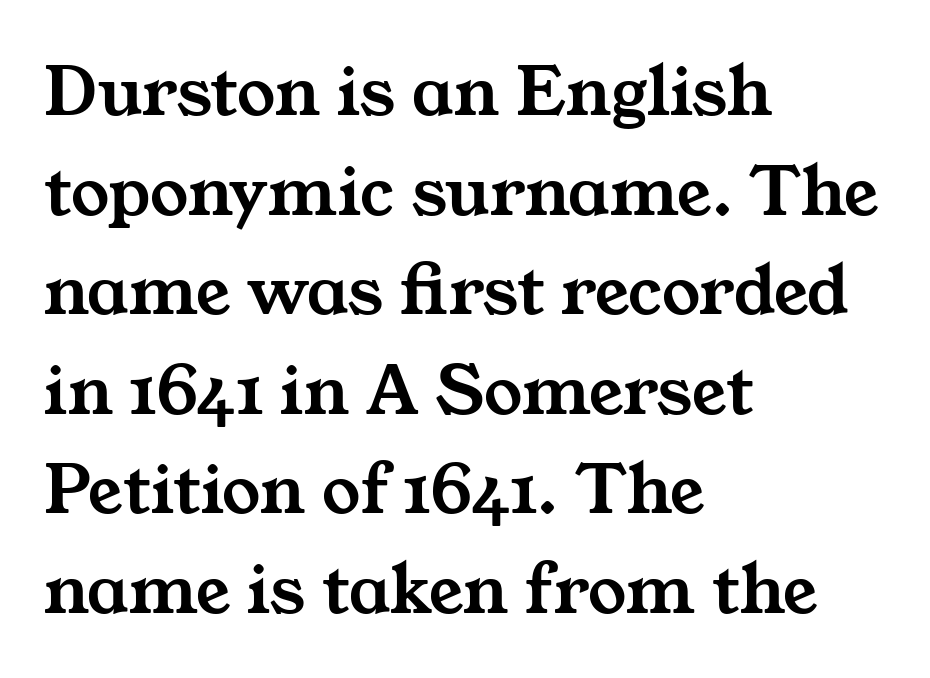
{"serif": "yes", "width": "wide", "stroke_contrast": "medium", "x_height": "medium", "monospaced": "no", "underline": "no", "align": "left", "line_spacing": "normal", "line_spacing_ratio": 1.31, "letter_spacing": "normal", "letter_spacing_em": 0.0, "glyph_px": 76}
